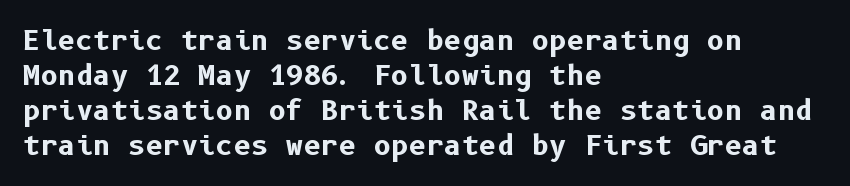
The image shows 27 px bold type, upright; set left-aligned, normal line spacing (1.3x), normal letter spacing, not underlined.
